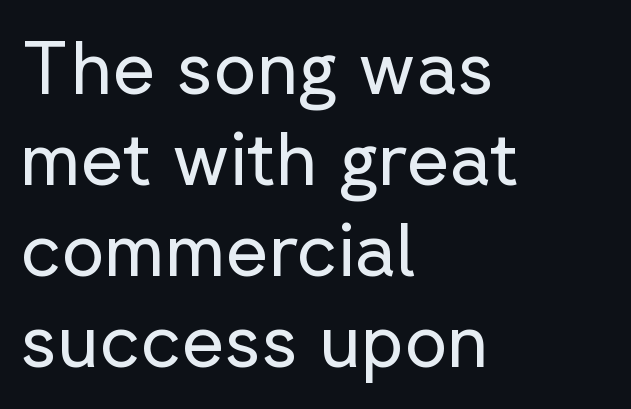
The image shows 74 px regular-weight sans-serif type, upright; set left-aligned, line spacing 1.23x, normal letter spacing, not underlined; low stroke contrast and a medium x-height.
